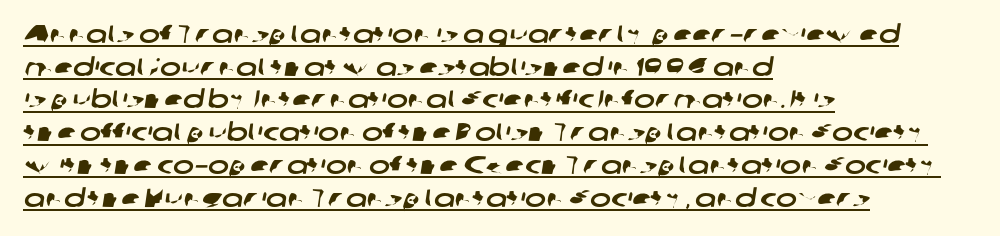
Q: Is the text underlined? A: Yes.
Q: How is the paragraph aligned? A: Left-aligned.
Q: Is the spacing between letters normal or unusually wide? A: Normal.
Q: Is the spacing between lines tight, normal or loose? A: Normal.
